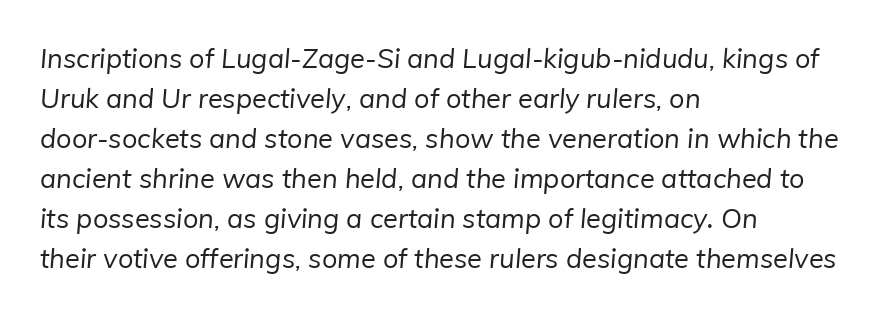
The lines are quadded left. A normal amount of white space separates one row of letters from the next. A clean baseline with only descenders dipping below it. Ink coverage per letter is moderate at most.
